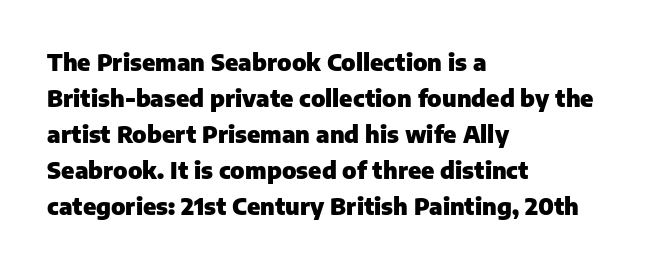
The image shows 23 px bold type, upright; set left-aligned, normal line spacing (1.56x), normal letter spacing, not underlined.
